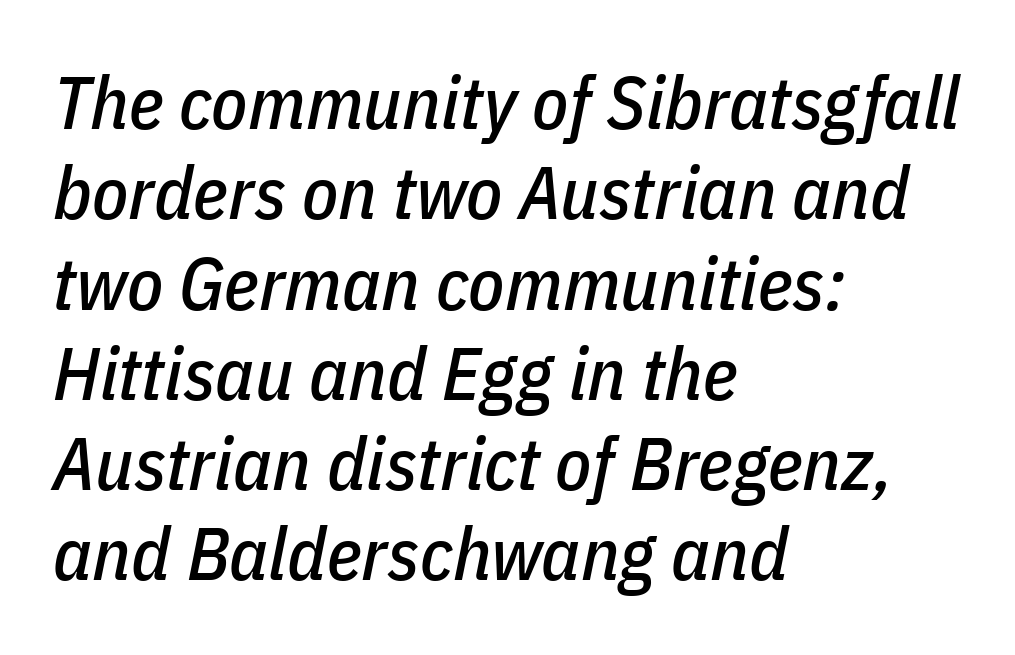
The image shows 74 px condensed type, italic (leaning right); set left-aligned, line spacing 1.22x, normal letter spacing, not underlined; low stroke contrast and a medium x-height.
